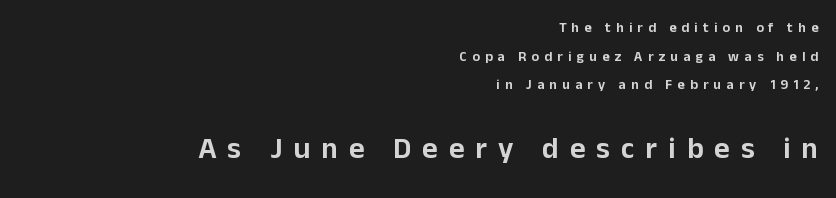
The image shows 30 px sans-serif type, upright; set right-aligned, loose line spacing (2.05x), unusually wide letter spacing (+0.37 em), not underlined; the second (bottom) block is 2.14x larger; low stroke contrast and a medium x-height.
